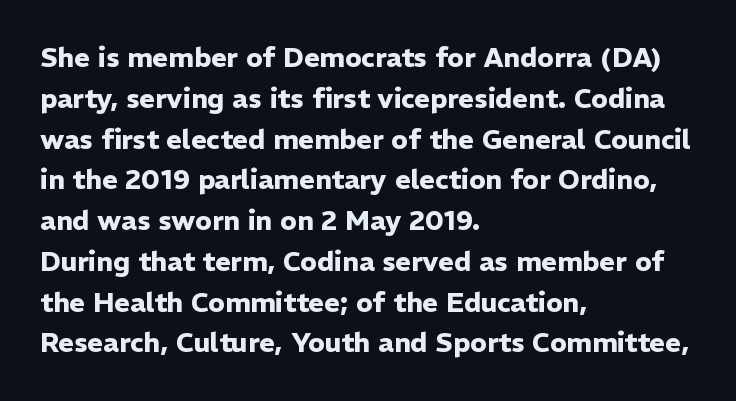
This is the regular roman posture of the typeface. Regarding leading, the lines here are spaced in the standard way. Heft: maximum for text — a bold. The specimen omits any rule beneath the text block's lines.
